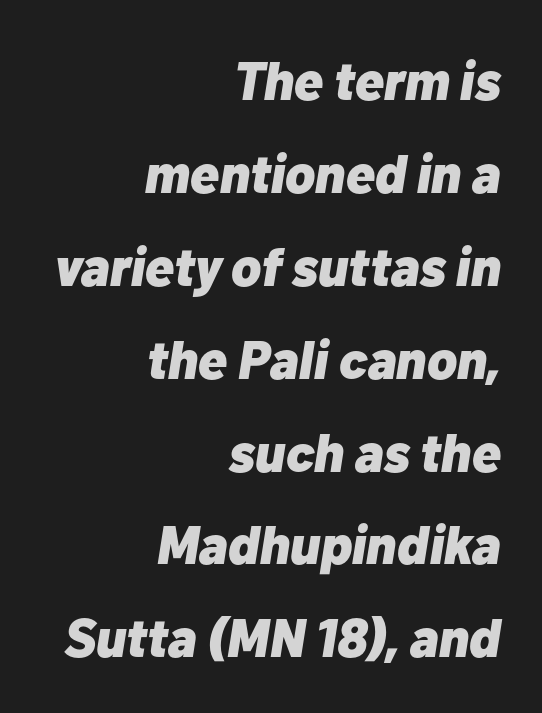
Q: Is the text bold? A: Yes.
Q: Is the text italic (slanted)? A: Yes, it leans right by about 10 degrees.
Q: Is the text underlined? A: No.
Q: How is the paragraph aligned? A: Right-aligned.
Q: Is the spacing between letters normal or unusually wide? A: Normal.
Q: Width (condensed, normal, or wide)? A: Normal.
Q: Stroke contrast? A: Low.
Q: x-height? A: Medium.
Q: Monospaced? A: No.
